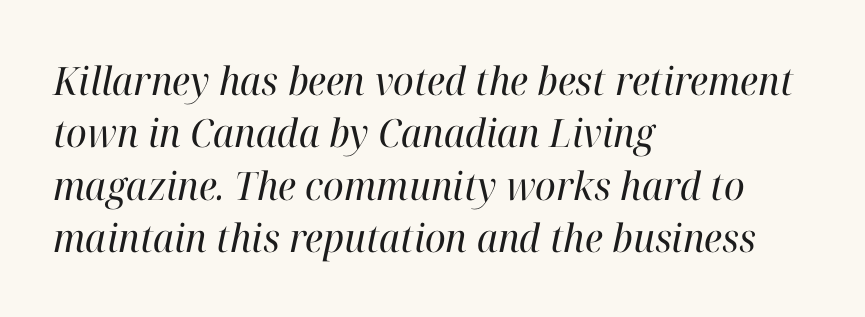
{"serif": "yes", "italic": "yes", "lean": "right", "slant_degrees": 12, "bold": "no", "weight": "regular", "width": "normal", "stroke_contrast": "high", "x_height": "medium", "monospaced": "no", "underline": "no", "align": "left", "line_spacing": "normal", "line_spacing_ratio": 1.34, "letter_spacing": "normal", "letter_spacing_em": 0.0, "glyph_px": 39}
